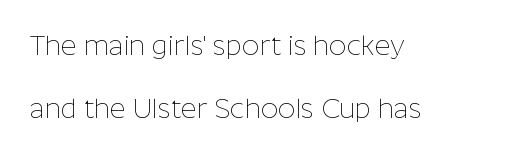
Q: Is the text bold? A: No.
Q: Is the text italic (slanted)? A: No, it is upright.
Q: Is the text underlined? A: No.
Q: How is the paragraph aligned? A: Left-aligned.
Q: Is the spacing between letters normal or unusually wide? A: Normal.
Q: Is the spacing between lines tight, normal or loose? A: Loose.
